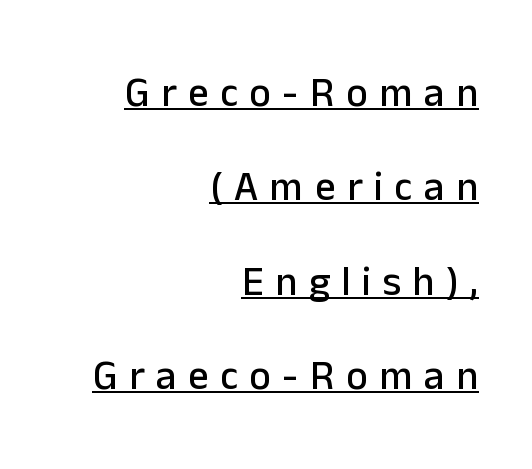
{"serif": "no", "italic": "no", "width": "normal", "stroke_contrast": "low", "x_height": "medium", "monospaced": "no", "underline": "yes", "align": "right", "line_spacing": "loose", "line_spacing_ratio": 2.3, "letter_spacing": "wide", "letter_spacing_em": 0.28, "glyph_px": 41}
